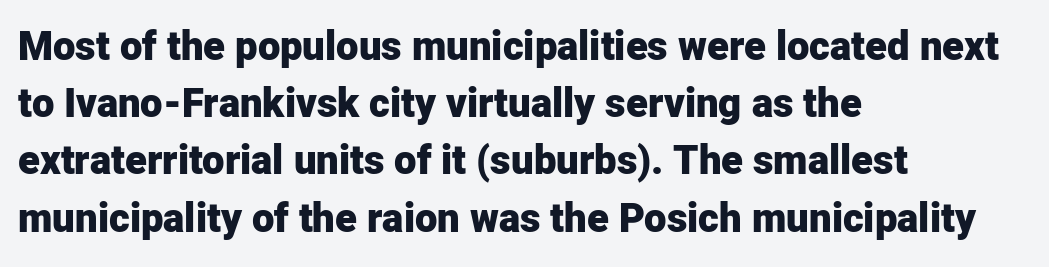
The face used here is proportionally spaced, like ordinary book or web type. I'd describe the lettering as bold — thick and assertive. Has an underline been added? It has not. Rows of type keep a routine distance in the vertical direction. Observe the absence of serifs on each vertical stroke in this sample. Reading down the block, your eye returns to a fixed left position each line.
